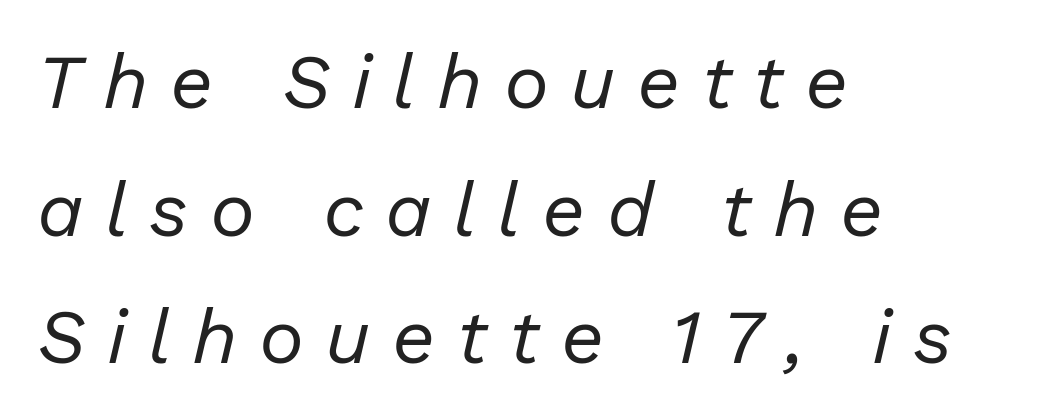
The image shows 76 px regular-weight type, italic (leaning right); set left-aligned, normal line spacing (1.68x), unusually wide letter spacing (+0.28 em), not underlined; low stroke contrast and a medium x-height.
